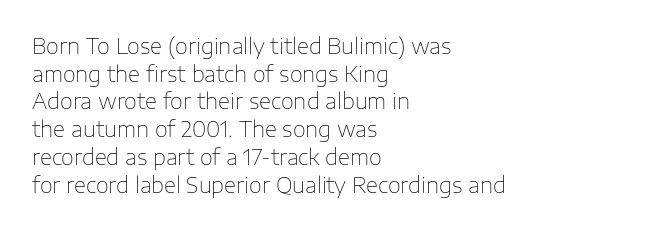
The image shows 21 px text type, upright; set left-aligned, normal line spacing (1.32x), normal letter spacing, not underlined.
